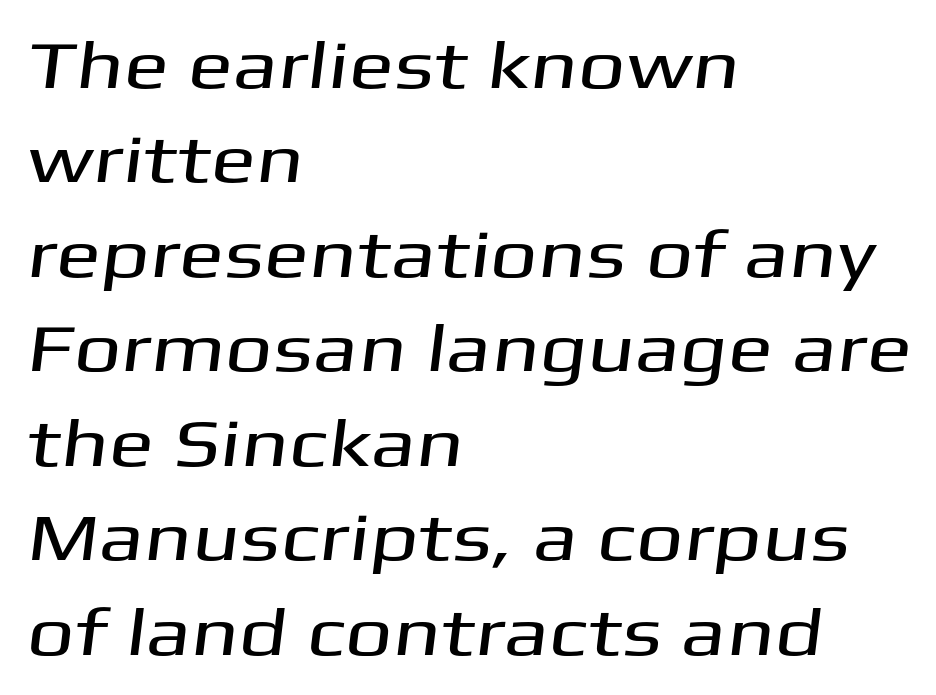
The image shows 67 px wide sans-serif type; set left-aligned, normal line spacing (1.41x), normal letter spacing, not underlined; medium stroke contrast and a medium x-height.
